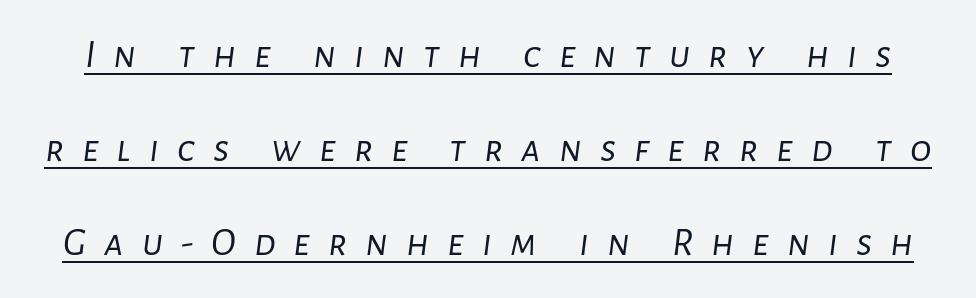
Q: Is the text bold? A: No.
Q: Is the text italic (slanted)? A: Yes, it leans right by about 7 degrees.
Q: Is the text underlined? A: Yes.
Q: Is the spacing between letters normal or unusually wide? A: Unusually wide.
Q: Is the spacing between lines tight, normal or loose? A: Loose.
Q: Width (condensed, normal, or wide)? A: Normal.
Q: Stroke contrast? A: Low.
Q: x-height? A: Medium.
Q: Monospaced? A: No.
